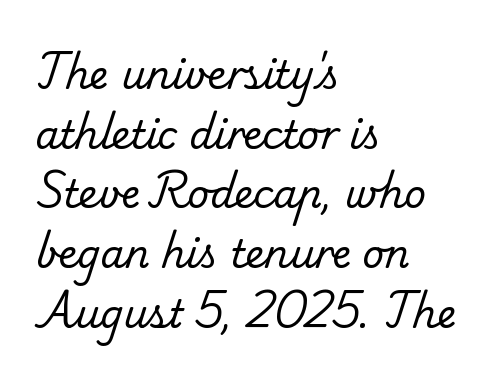
{"serif": "yes", "bold": "no", "weight": "regular", "width": "normal", "stroke_contrast": "low", "x_height": "small", "monospaced": "no", "underline": "no", "align": "left", "line_spacing": "normal", "line_spacing_ratio": 1.57, "letter_spacing": "normal", "letter_spacing_em": 0.0, "glyph_px": 38}
